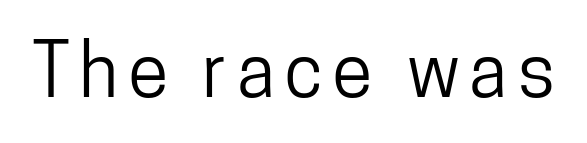
No word sits above an underline. A typesetter would call this proportional, since set widths differ per character. These lines are composed in type without serifs. Italic: no, the glyphs are upright roman.
